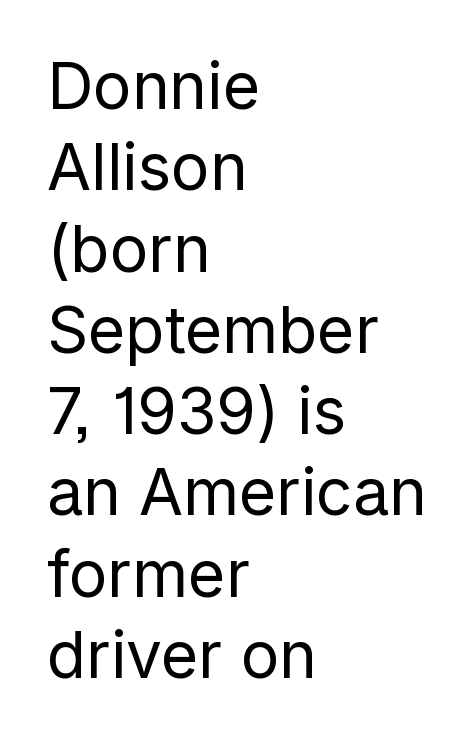
Q: Is the text bold? A: No.
Q: Is the text italic (slanted)? A: No, it is upright.
Q: Is the typeface a serif or a sans-serif typeface? A: Sans-serif.
Q: Is the text underlined? A: No.
Q: How is the paragraph aligned? A: Left-aligned.
Q: Is the spacing between letters normal or unusually wide? A: Normal.
Q: Is the spacing between lines tight, normal or loose? A: Normal.
Q: Width (condensed, normal, or wide)? A: Normal.
Q: Stroke contrast? A: Low.
Q: x-height? A: Medium.
Q: Monospaced? A: No.
